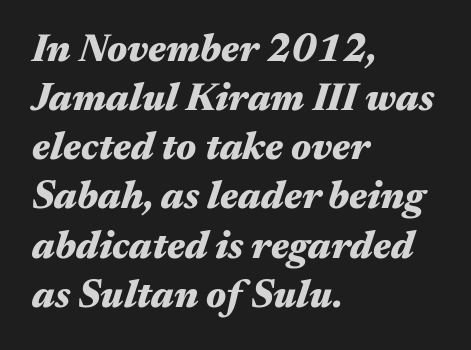
The space beneath each line is pristine and unruled. Posture: slanted. Left-aligned paragraph, ragged on the right. Think of a printed novel: that variable character pitch is what you see here.
